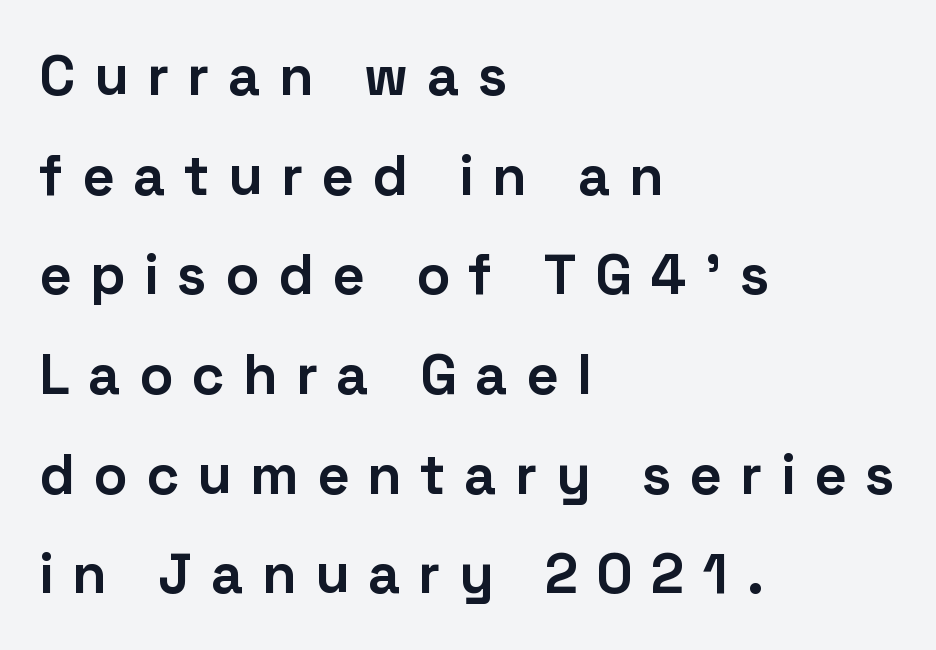
The image shows 56 px bold sans-serif type, upright; set left-aligned, line spacing 1.78x, unusually wide letter spacing (+0.33 em), not underlined; low stroke contrast and a medium x-height.
